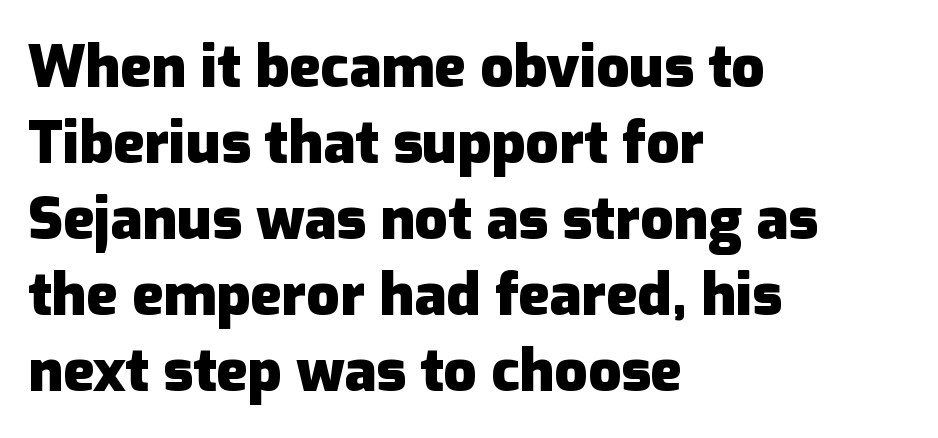
Q: Is the text bold? A: Yes.
Q: Is the text italic (slanted)? A: No, it is upright.
Q: Is the typeface a serif or a sans-serif typeface? A: Sans-serif.
Q: Is the text underlined? A: No.
Q: How is the paragraph aligned? A: Left-aligned.
Q: Is the spacing between letters normal or unusually wide? A: Normal.
Q: Is the spacing between lines tight, normal or loose? A: Normal.
Q: Width (condensed, normal, or wide)? A: Normal.
Q: Stroke contrast? A: Low.
Q: x-height? A: Medium.
Q: Monospaced? A: No.
